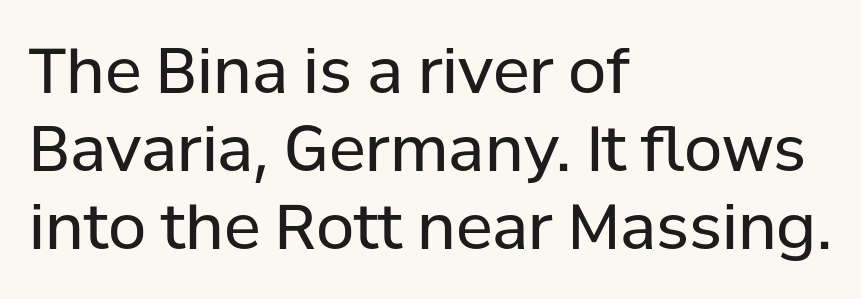
The zone under the glyphs is completely vacant. Stroke mass is kept to a normal reading level or below. The face used here is a sans, in the tradition of grotesques and geometrics. The rendering uses a moderate line-height, typical for paragraphs.
